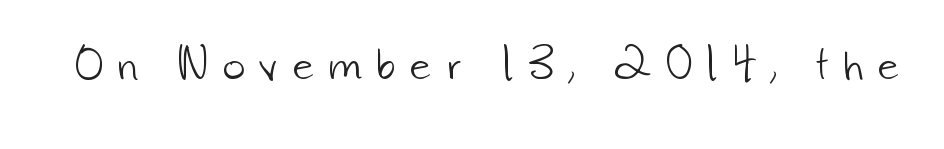
Q: Is the text bold? A: No.
Q: Is the typeface a serif or a sans-serif typeface? A: Sans-serif.
Q: Is the text underlined? A: No.
Q: Is the spacing between letters normal or unusually wide? A: Unusually wide.
Q: Width (condensed, normal, or wide)? A: Normal.
Q: Stroke contrast? A: Low.
Q: x-height? A: Small.
Q: Monospaced? A: No.
